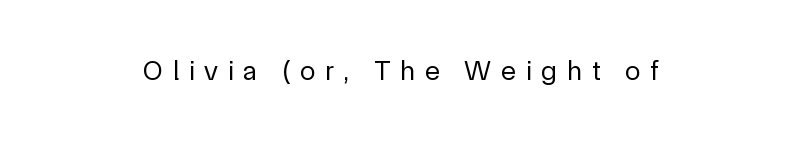
{"serif": "no", "italic": "no", "bold": "no", "weight": "regular", "width": "normal", "x_height": "medium", "monospaced": "no", "underline": "no", "align": "center", "letter_spacing": "wide", "letter_spacing_em": 0.35, "glyph_px": 28}
